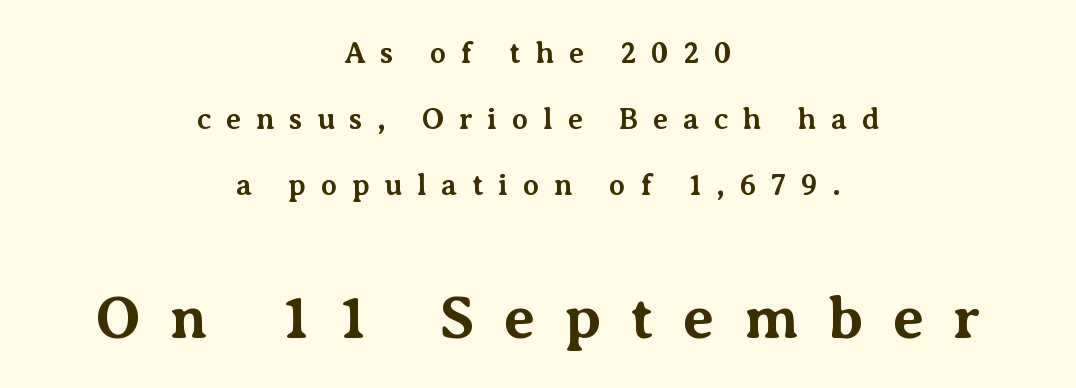
The lines are quadded center. The characters display serif detailing at their extremities. If you drew a line through each stem, it would be perfectly vertical. Inter-character spacing is expanded well beyond the font's built-in metrics. Line spacing here is loose. Weight check: bold — yes, fully.
